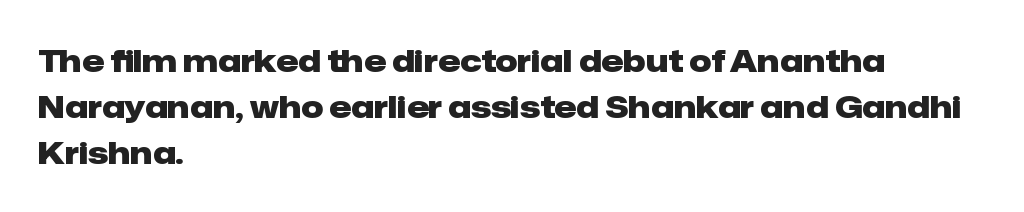
Q: Is the text bold? A: Yes.
Q: Is the text italic (slanted)? A: No, it is upright.
Q: Is the typeface a serif or a sans-serif typeface? A: Sans-serif.
Q: Is the text underlined? A: No.
Q: How is the paragraph aligned? A: Left-aligned.
Q: Is the spacing between letters normal or unusually wide? A: Normal.
Q: Is the spacing between lines tight, normal or loose? A: Normal.
Q: Width (condensed, normal, or wide)? A: Normal.
Q: Stroke contrast? A: Low.
Q: x-height? A: Medium.
Q: Monospaced? A: No.
